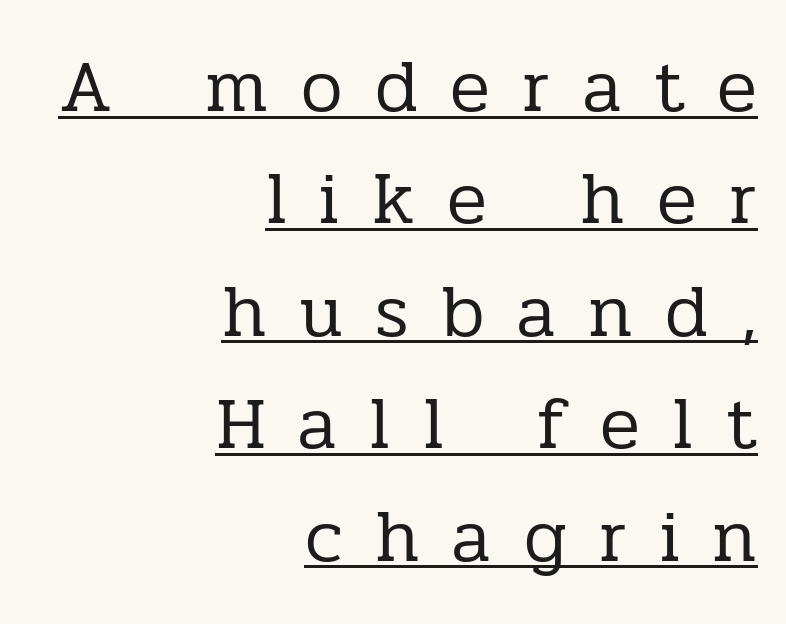
The image shows 74 px regular-weight serif type, upright; set right-aligned, normal line spacing (1.52x), unusually wide letter spacing (+0.44 em), underlined; low stroke contrast and a medium x-height.
